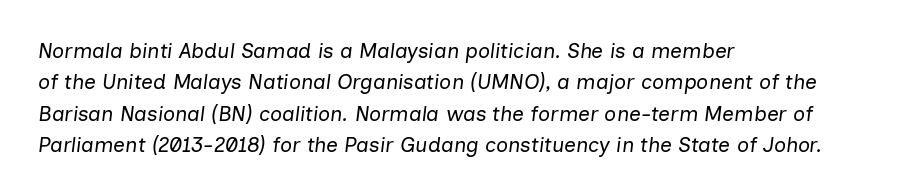
{"italic": "yes", "lean": "right", "slant_degrees": 7, "bold": "no", "underline": "no", "align": "left", "line_spacing": "normal", "line_spacing_ratio": 1.49, "letter_spacing": "normal", "letter_spacing_em": 0.0, "glyph_px": 21}
